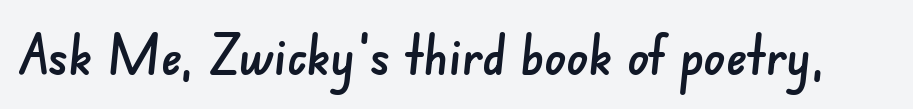
{"serif": "no", "width": "normal", "stroke_contrast": "low", "x_height": "small", "monospaced": "no", "underline": "no", "letter_spacing": "normal", "letter_spacing_em": 0.0, "glyph_px": 54}
